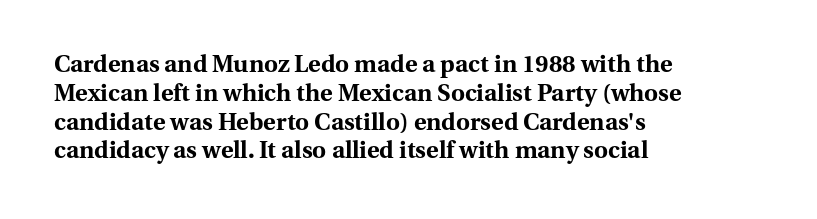
{"italic": "no", "bold": "yes", "underline": "no", "align": "left", "line_spacing_ratio": 1.2, "letter_spacing": "normal", "letter_spacing_em": 0.0, "glyph_px": 24}
